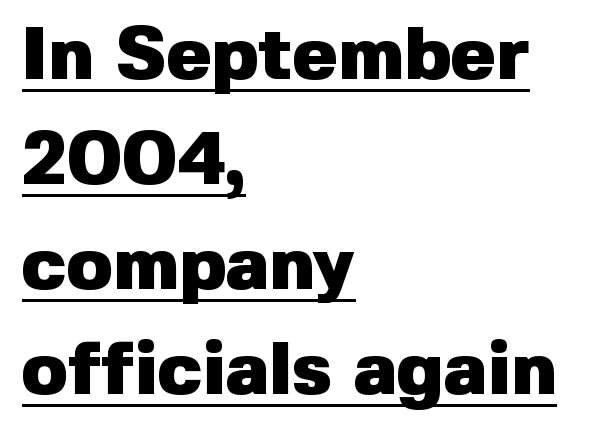
Q: Is the text bold? A: Yes.
Q: Is the text italic (slanted)? A: No, it is upright.
Q: Is the typeface a serif or a sans-serif typeface? A: Sans-serif.
Q: Is the text underlined? A: Yes.
Q: How is the paragraph aligned? A: Left-aligned.
Q: Is the spacing between letters normal or unusually wide? A: Normal.
Q: Is the spacing between lines tight, normal or loose? A: Normal.
Q: Width (condensed, normal, or wide)? A: Normal.
Q: Stroke contrast? A: Low.
Q: x-height? A: Medium.
Q: Monospaced? A: No.
